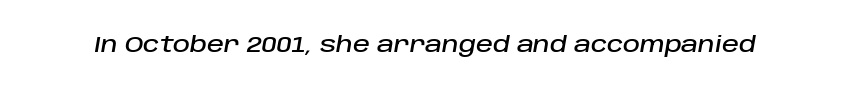
{"italic": "yes", "lean": "right", "slant_degrees": 10, "underline": "no", "letter_spacing": "normal", "letter_spacing_em": 0.0, "glyph_px": 21}
